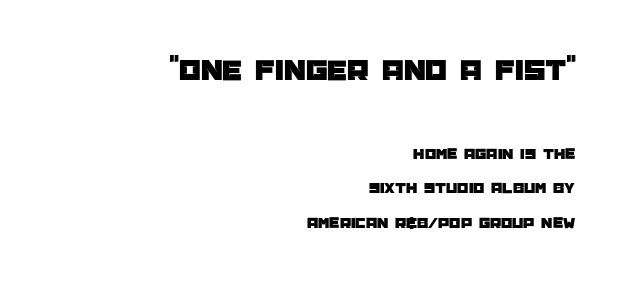
{"serif": "no", "italic": "no", "width": "normal", "stroke_contrast": "low", "x_height": "large", "monospaced": "no", "underline": "no", "align": "right", "line_spacing": "loose", "line_spacing_ratio": 2.14, "letter_spacing": "normal", "letter_spacing_em": 0.0, "larger_block": "first", "size_ratio": 1.94, "glyph_px": 31}
